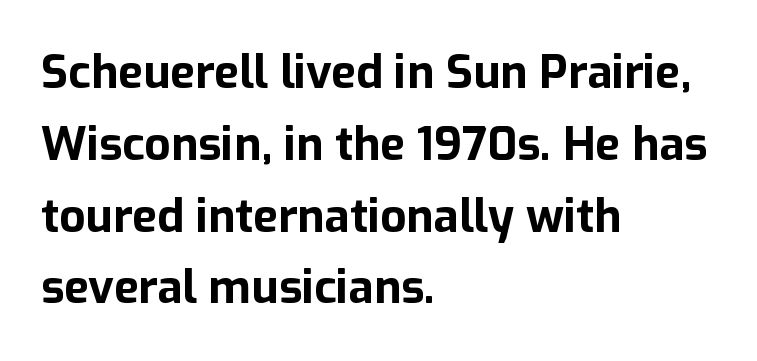
A full-strength bold gives these letters their thick strokes. Short and long lines alike share a common starting point at left. Nobody drew a line under any word here. Tracking here is standard; glyphs follow each other at the usual distance. Leading matches the norm, producing a regular column. These lines are composed in type without serifs.
